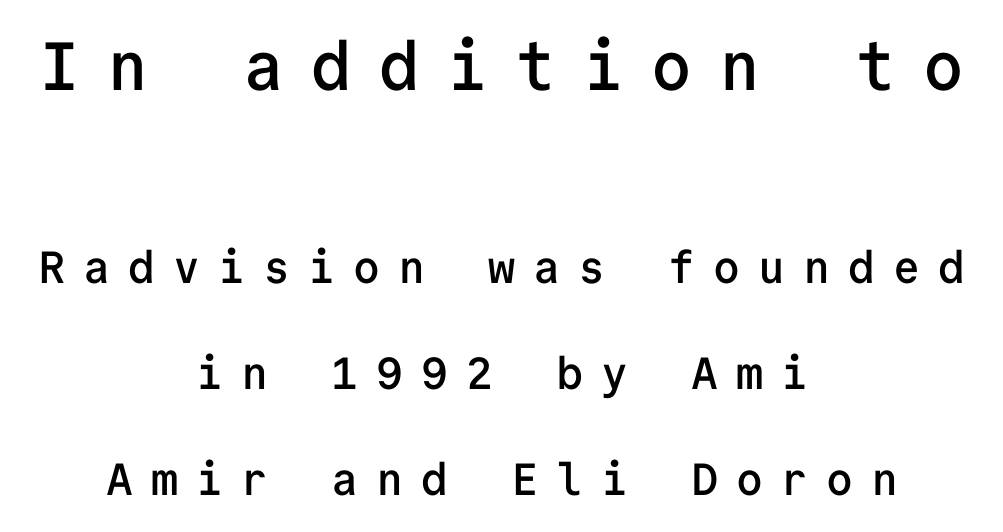
Q: Is the text bold? A: Semi-bold.
Q: Is the text italic (slanted)? A: No, it is upright.
Q: Is the typeface a serif or a sans-serif typeface? A: Sans-serif.
Q: Is the text underlined? A: No.
Q: How is the paragraph aligned? A: Centered.
Q: Is the spacing between letters normal or unusually wide? A: Unusually wide.
Q: Is the spacing between lines tight, normal or loose? A: Loose.
Q: Which block of text is set in a larger size, the first (top) or the second (bottom)? A: The first (top) one.
Q: Width (condensed, normal, or wide)? A: Normal.
Q: Stroke contrast? A: Low.
Q: x-height? A: Medium.
Q: Monospaced? A: Yes.
